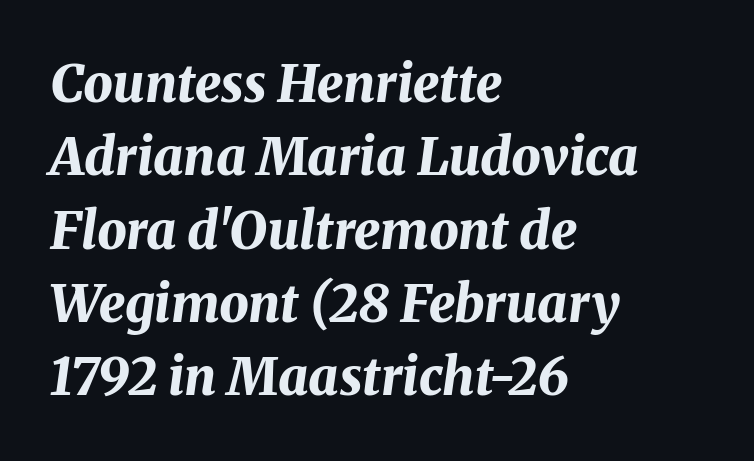
Nobody touched the tracking dial on this one. The letters advance in unequal steps, a hallmark of proportional type. Rule under the text: the space is simply empty. Style check: oblique. The paragraph has a hard left edge and a soft right edge.
